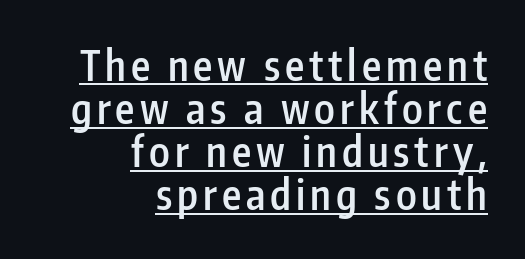
The image shows 41 px semibold, condensed sans-serif type, upright; set right-aligned, tight line spacing (1.05x), underlined; low stroke contrast and a medium x-height.
